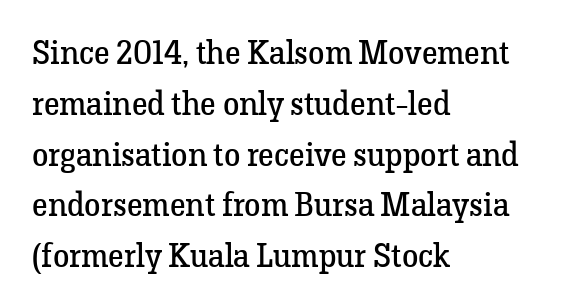
Reading down the column, the eye jumps a familiar distance to each next line. The tracking reads as untouched default to a designer's eye. The type family on display is of the serif kind. Plain, unruled lines of type.
